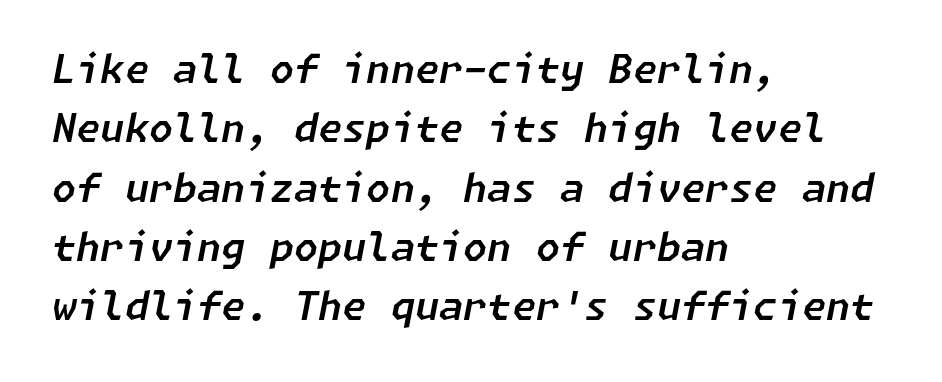
{"italic": "yes", "lean": "right", "slant_degrees": 11, "width": "normal", "stroke_contrast": "low", "x_height": "medium", "underline": "no", "align": "left", "line_spacing": "normal", "line_spacing_ratio": 1.52, "letter_spacing": "normal", "letter_spacing_em": 0.0, "glyph_px": 39}
